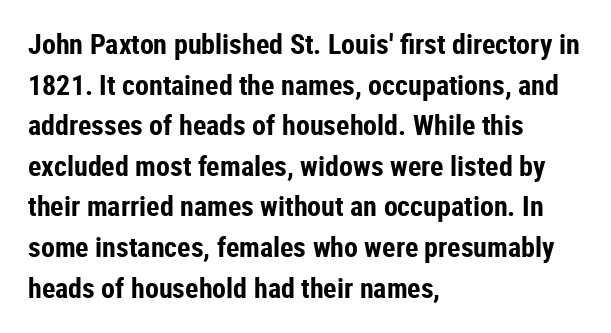
Every character sits straight up, as roman type does. Nope, no serifs anywhere on these letters. Looks like regular typesetting: each glyph gets only the width it needs. Leading matches the norm, producing a regular column.
